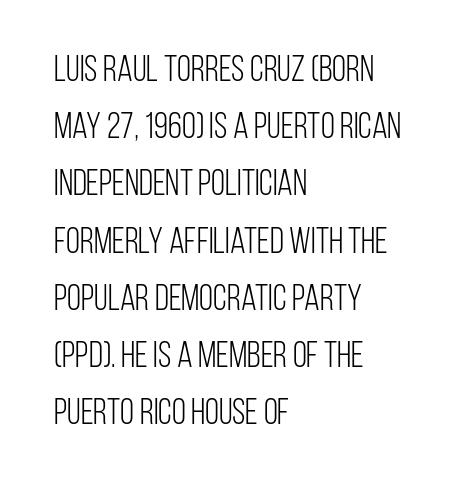
The image shows 36 px light, condensed sans-serif type, upright; set left-aligned, normal line spacing (1.59x), normal letter spacing, not underlined; low stroke contrast and a large x-height.
